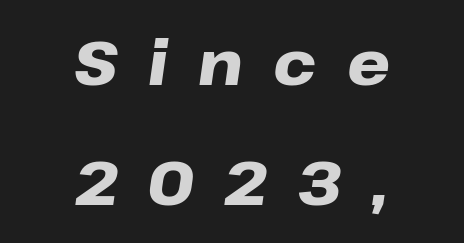
{"italic": "yes", "lean": "right", "slant_degrees": 8, "bold": "yes", "weight": "heavy", "width": "wide", "stroke_contrast": "low", "x_height": "medium", "monospaced": "no", "underline": "no", "align": "center", "line_spacing": "loose", "line_spacing_ratio": 1.97, "letter_spacing": "wide", "letter_spacing_em": 0.5, "glyph_px": 61}
